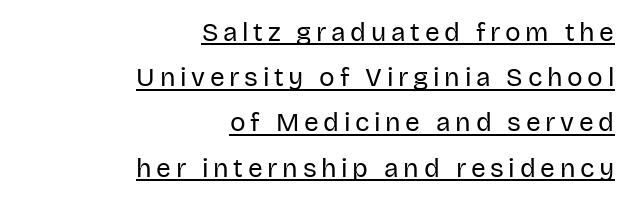
{"italic": "no", "bold": "no", "underline": "yes", "align": "right", "line_spacing_ratio": 1.74, "glyph_px": 26}
